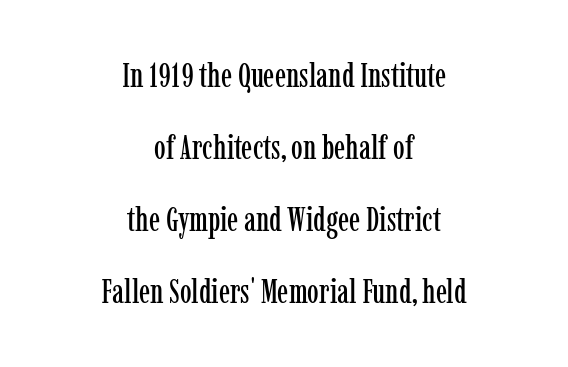
Q: Is the text italic (slanted)? A: No, it is upright.
Q: Is the typeface a serif or a sans-serif typeface? A: Serif.
Q: Is the text underlined? A: No.
Q: How is the paragraph aligned? A: Centered.
Q: Is the spacing between letters normal or unusually wide? A: Normal.
Q: Is the spacing between lines tight, normal or loose? A: Loose.
Q: Width (condensed, normal, or wide)? A: Condensed.
Q: Stroke contrast? A: Low.
Q: x-height? A: Medium.
Q: Monospaced? A: No.
